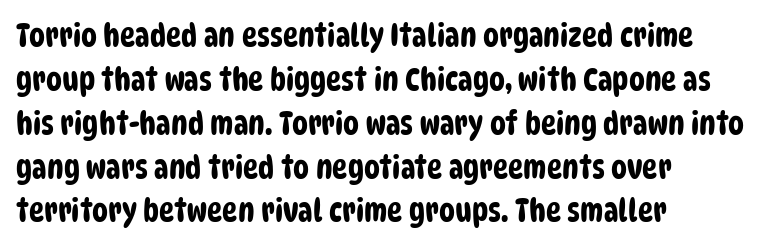
The image shows 32 px condensed sans-serif type; set left-aligned, normal line spacing (1.37x), normal letter spacing, not underlined; low stroke contrast and a large x-height.
